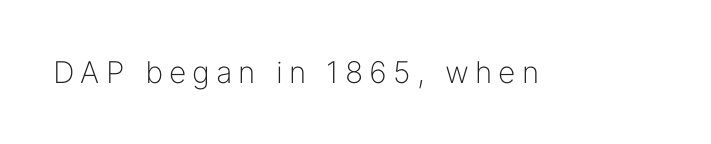
The image shows 30 px light sans-serif type, upright; set unusually wide letter spacing (+0.2 em), not underlined; low stroke contrast and a medium x-height.
